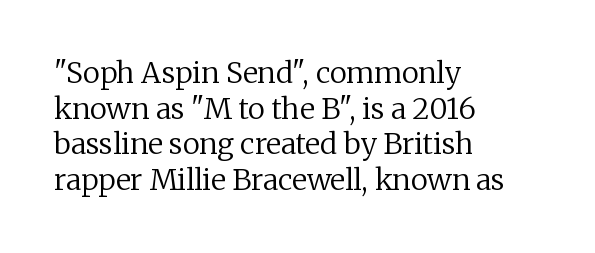
The image shows 29 px regular-weight serif type, upright; set left-aligned, line spacing 1.23x, normal letter spacing, not underlined; low stroke contrast and a medium x-height.
